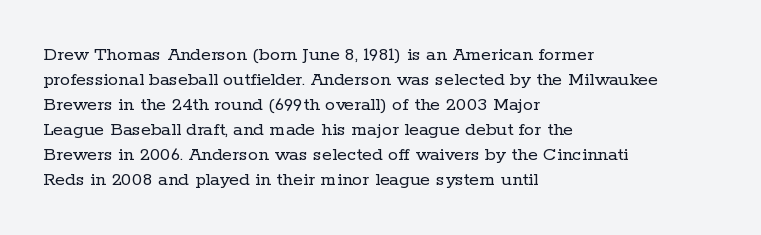
Underline: absent. These glyphs show unthickened strokes, regular width or finer. The leading is moderate, giving the passage an even texture. Upright lettering throughout.
